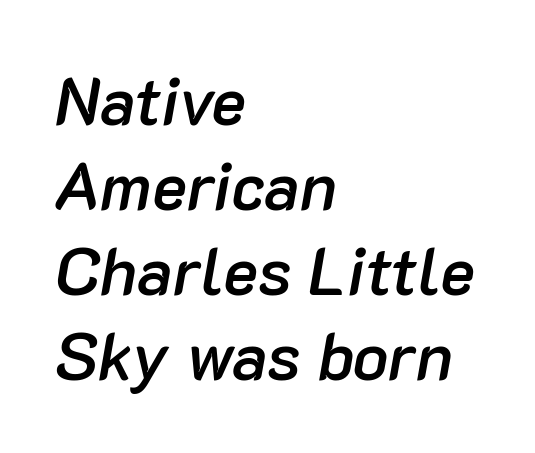
Does extra space separate the letters? No, they use regular spacing. A semibold gives these letters moderate extra thickness, short of bold. Caption: multi-line text, flush left, ragged right. A clean baseline with only descenders dipping below it. Varying glyph widths throughout — classic text-font behaviour. Italic: yes, the glyphs are oblique.
